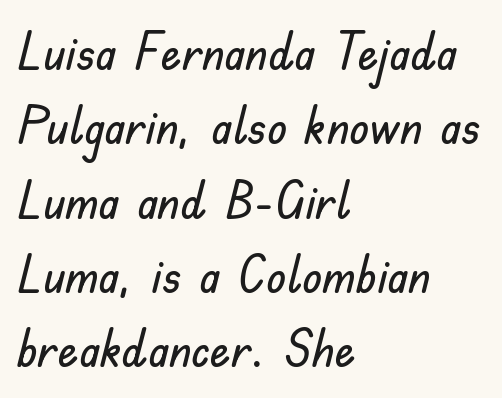
The image shows 52 px sans-serif type; set left-aligned, normal line spacing (1.43x), normal letter spacing, not underlined; low stroke contrast and a small x-height.
